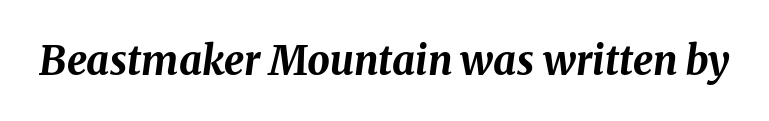
The image shows 40 px bold type, italic (leaning right); set normal letter spacing, not underlined; medium stroke contrast and a medium x-height.
